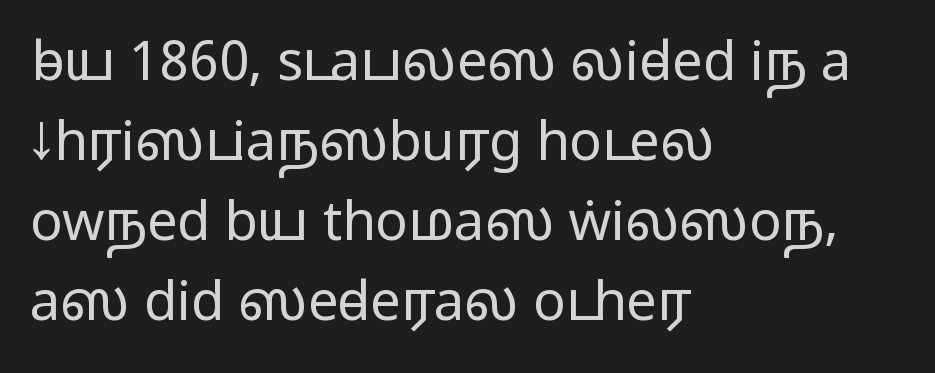
Varying glyph widths throughout — classic text-font behaviour. Inter-character spacing is left at the font's built-in metrics. I'd call this a sans setting — the letters go barefoot. Baseline-to-baseline distance is the conventional proportion of letter height.
